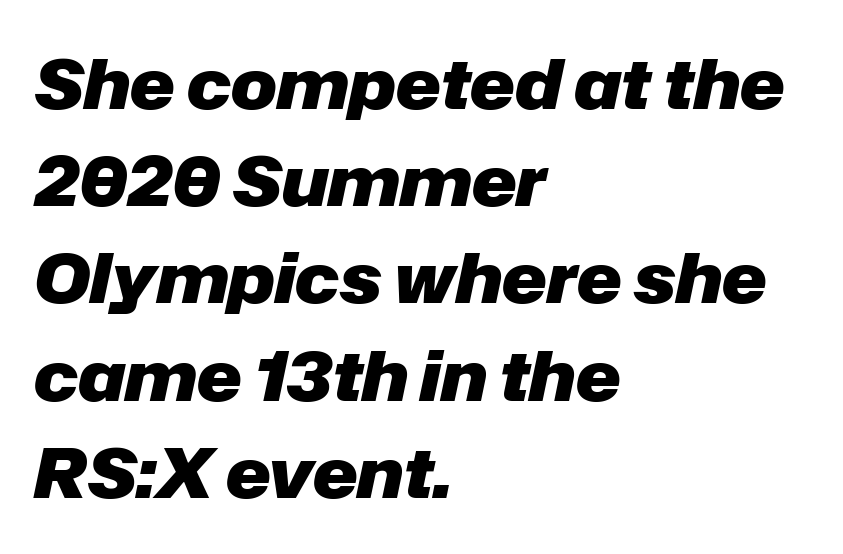
The image shows 68 px heavy type, italic (leaning right); set left-aligned, normal line spacing (1.43x), normal letter spacing, not underlined; low stroke contrast and a medium x-height.
